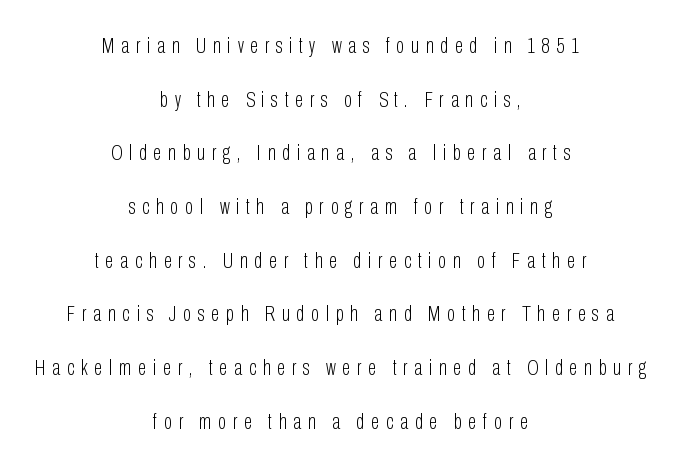
The words here are not underlined. Short and long lines alike share a common midpoint. Stroke mass is kept to a normal reading level or below. Whoever set this chose breathing room over compactness in the vertical rhythm.
